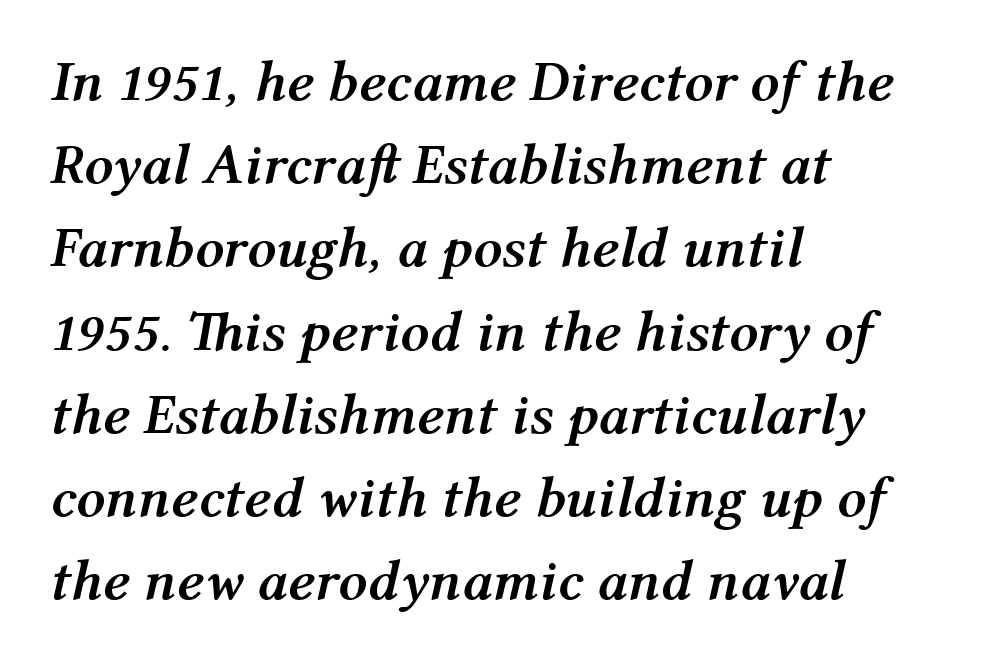
This sample uses an oblique cut, with every glyph tilted off the vertical. Leading matches the norm, producing a regular column. The lines in this sample share a left origin and differ only in where they stop. Each row of text sits above clean, open space.
